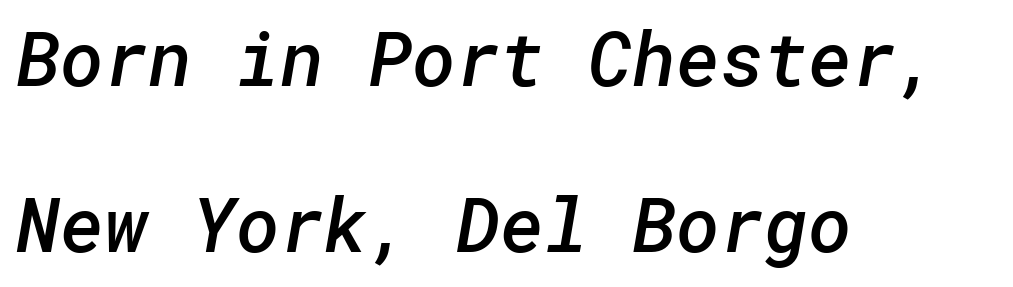
These lines are composed in type without serifs. Strokes here are thickened, but only to semibold level. Here the glyphs are tracked normally, forming tight word shapes. This block would shrink considerably if given ordinary leading; it's expanded now. Just letters on the line, the space beneath them empty.
